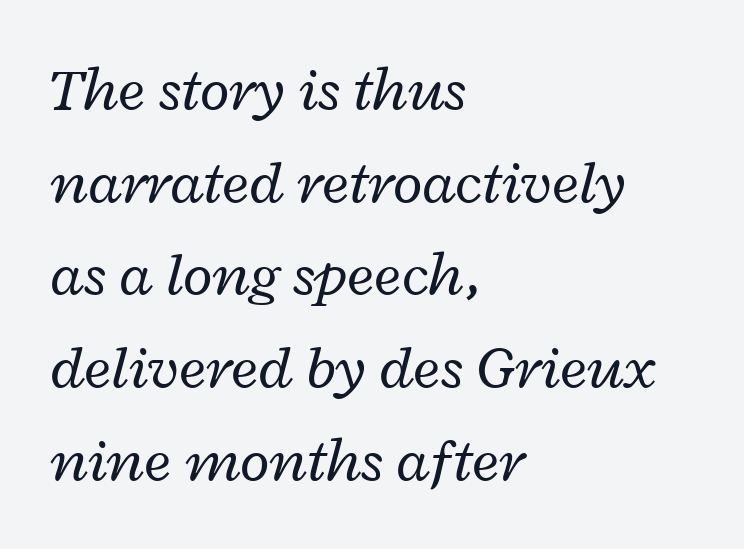
Q: Is the text bold? A: No.
Q: Is the text italic (slanted)? A: Yes, it leans right by about 12 degrees.
Q: Is the text underlined? A: No.
Q: How is the paragraph aligned? A: Left-aligned.
Q: Is the spacing between letters normal or unusually wide? A: Normal.
Q: Is the spacing between lines tight, normal or loose? A: Normal.
Q: Width (condensed, normal, or wide)? A: Wide.
Q: Stroke contrast? A: Low.
Q: x-height? A: Medium.
Q: Monospaced? A: No.
